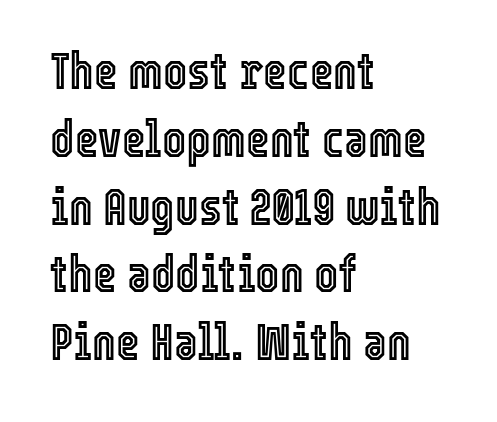
Q: Is the text italic (slanted)? A: No, it is upright.
Q: Is the text underlined? A: No.
Q: How is the paragraph aligned? A: Left-aligned.
Q: Is the spacing between letters normal or unusually wide? A: Normal.
Q: Is the spacing between lines tight, normal or loose? A: Normal.
Q: Width (condensed, normal, or wide)? A: Condensed.
Q: x-height? A: Medium.
Q: Monospaced? A: No.
